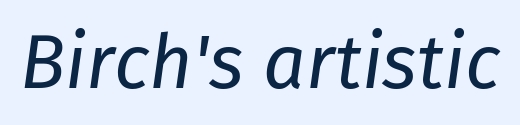
{"italic": "yes", "lean": "right", "slant_degrees": 8, "bold": "no", "weight": "regular", "width": "normal", "stroke_contrast": "low", "x_height": "medium", "monospaced": "no", "underline": "no", "letter_spacing": "normal", "letter_spacing_em": 0.0, "glyph_px": 75}
